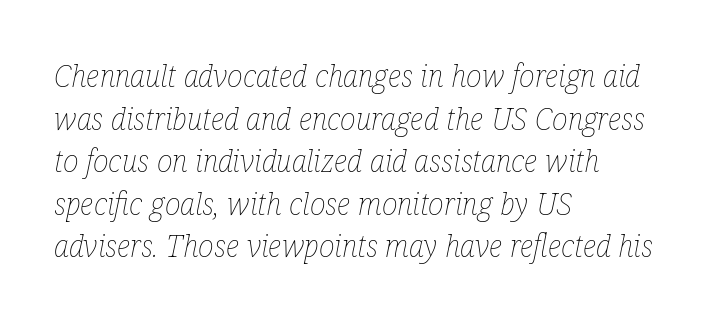
{"italic": "yes", "lean": "right", "slant_degrees": 12, "bold": "no", "weight": "thin", "width": "condensed", "stroke_contrast": "low", "x_height": "medium", "monospaced": "no", "underline": "no", "align": "left", "line_spacing": "normal", "line_spacing_ratio": 1.42, "letter_spacing": "normal", "letter_spacing_em": 0.0, "glyph_px": 30}
